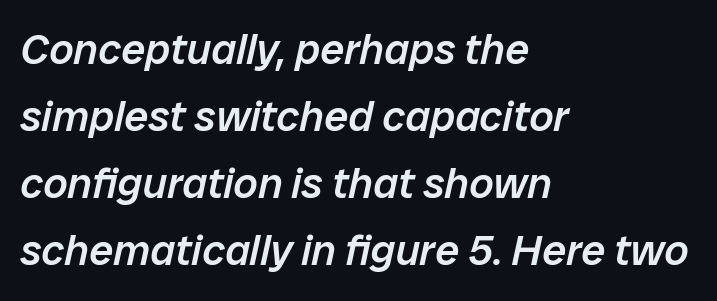
The image shows 43 px semibold type, italic (leaning right); set left-aligned, normal line spacing (1.56x), normal letter spacing, not underlined; low stroke contrast and a medium x-height.
